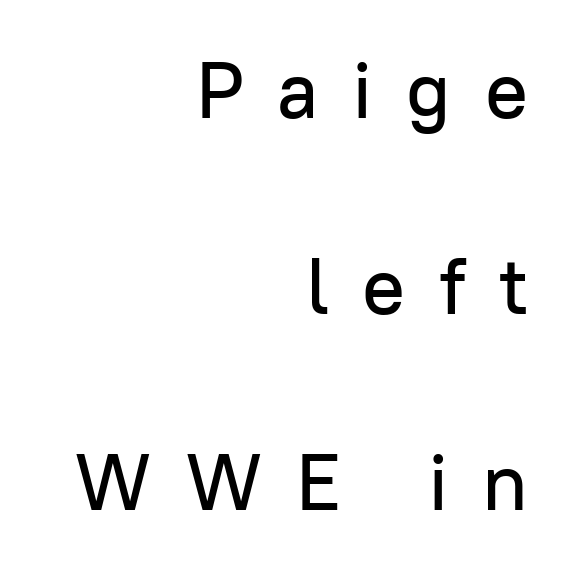
The image shows 80 px sans-serif type, upright; set right-aligned, loose line spacing (2.45x), unusually wide letter spacing (+0.42 em), not underlined; low stroke contrast and a medium x-height.
